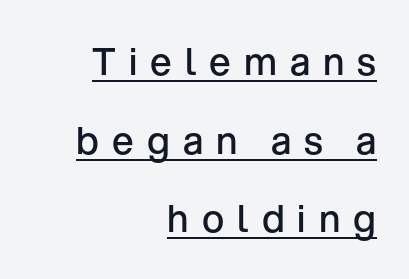
{"serif": "no", "italic": "no", "bold": "semi", "weight": "semibold", "width": "normal", "stroke_contrast": "low", "x_height": "medium", "monospaced": "no", "underline": "yes", "align": "right", "line_spacing": "loose", "line_spacing_ratio": 2.07, "letter_spacing": "wide", "letter_spacing_em": 0.34, "glyph_px": 38}
